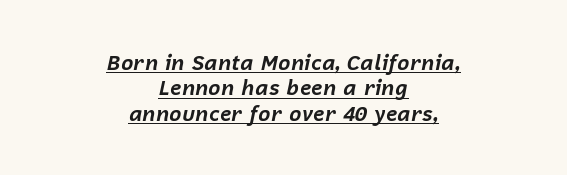
Is the type slanted? Yes — the strokes lean at a clear angle. The strokes are fattened all the way to bold. Line starts and ends both wander, symmetrically. The sample's only ornament is a line tracing under the words. How are the letters spaced? Ordinarily, with no added tracking.
